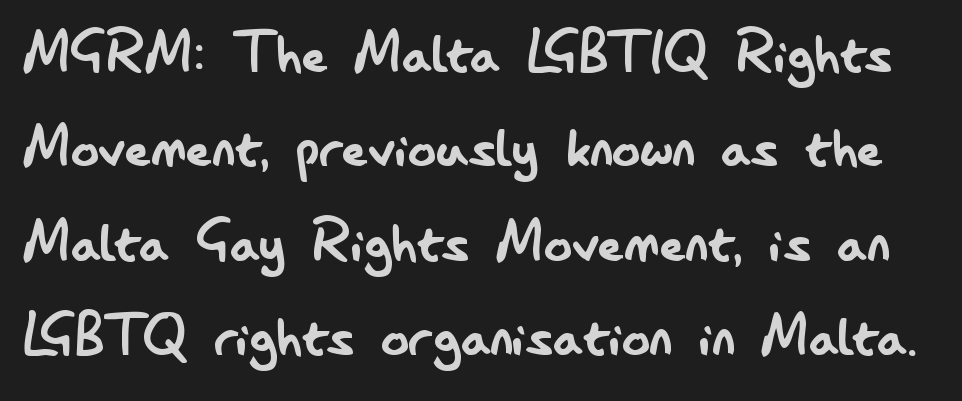
Is this a fixed-width face? No — the glyphs have proportional, varying widths. Ascenders rise straight up at ninety degrees. Letters have the restrained weight of plain body copy at most. Descenders hang freely into open space. Each letter's strokes conclude bluntly, with no projecting serifs.
